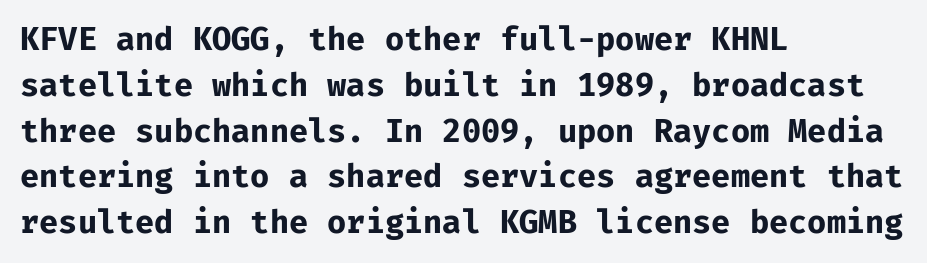
{"serif": "no", "italic": "no", "bold": "yes", "weight": "bold", "width": "normal", "stroke_contrast": "low", "x_height": "medium", "monospaced": "yes", "underline": "no", "align": "left", "line_spacing": "normal", "line_spacing_ratio": 1.43, "letter_spacing": "normal", "letter_spacing_em": 0.0, "glyph_px": 32}
